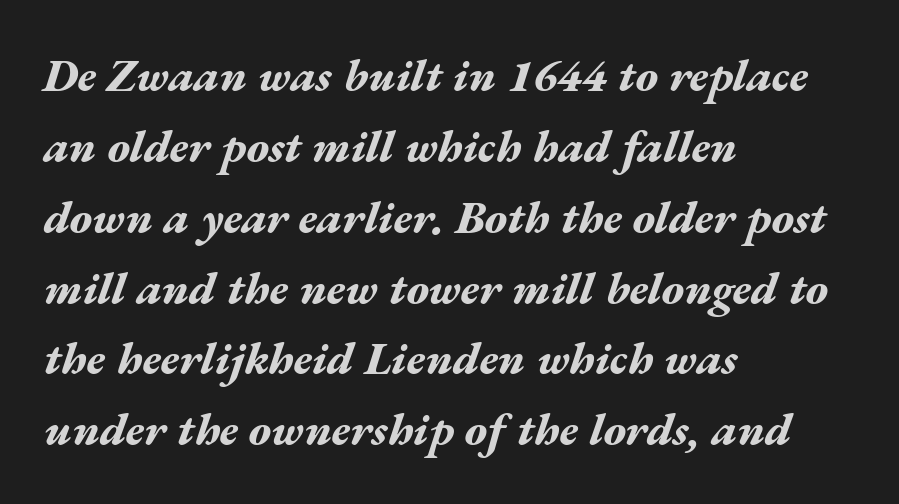
{"italic": "yes", "lean": "right", "slant_degrees": 17, "bold": "yes", "weight": "bold", "width": "wide", "stroke_contrast": "medium", "x_height": "medium", "monospaced": "no", "underline": "no", "align": "left", "line_spacing": "normal", "line_spacing_ratio": 1.54, "letter_spacing": "normal", "letter_spacing_em": 0.0, "glyph_px": 46}
